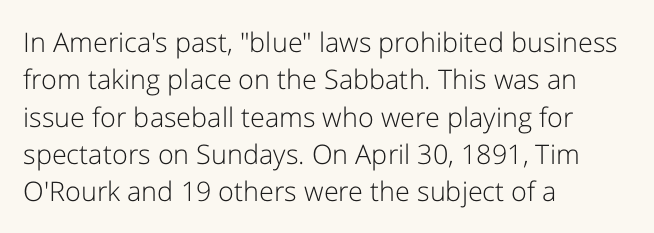
{"italic": "no", "bold": "no", "underline": "no", "align": "left", "line_spacing": "normal", "line_spacing_ratio": 1.38, "letter_spacing": "normal", "letter_spacing_em": 0.0, "glyph_px": 27}
